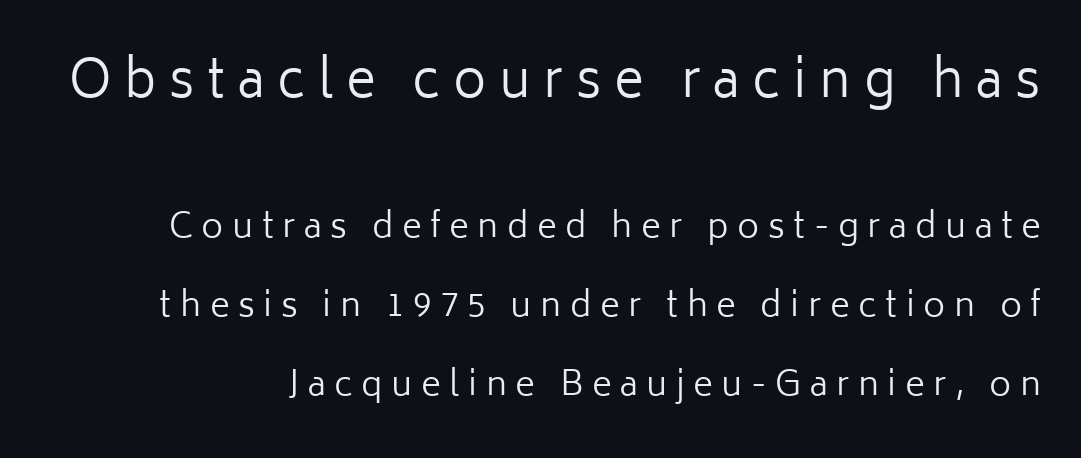
Interline gaps are noticeably wide in this sample. Does the type have serifs? No, each stem ends abruptly. A light-to-regular cut is what we see here. It's the straight-up-and-down kind of type. Visually, the top section dominates because its glyphs are scaled up. Character widths vary here, with narrow letters taking less room than wide ones.
